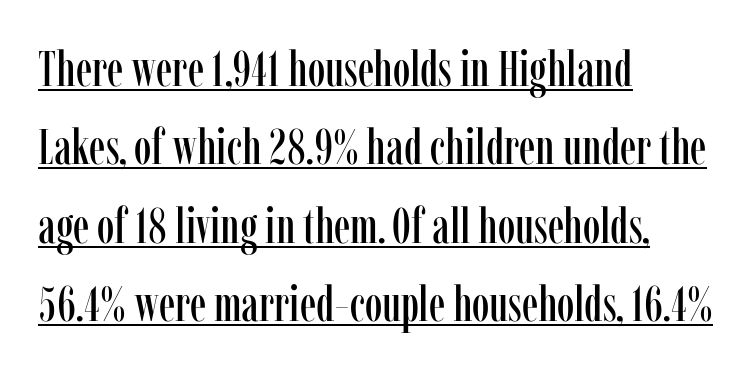
Casual observation: everything's shoved over to the left. The specimen reads as upright at a glance. Note the varied advance widths — an 'i' is clearly narrower than an 'm'. Students, observe the line beneath the letters — that is underlining.
